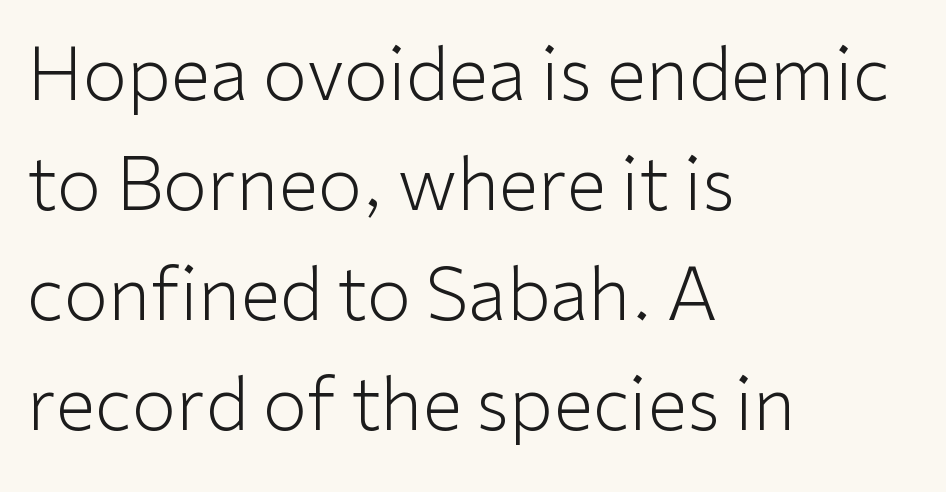
Underline: absent. Unlike italic type, these characters show no tilt at all. The compositor pushed each line to the left boundary. These lines are rendered in a variable-pitch font. Check where the strokes stop: nothing finishes them off — pure sans. The cut favours lightness, reaching ordinary text weight at its darkest.
